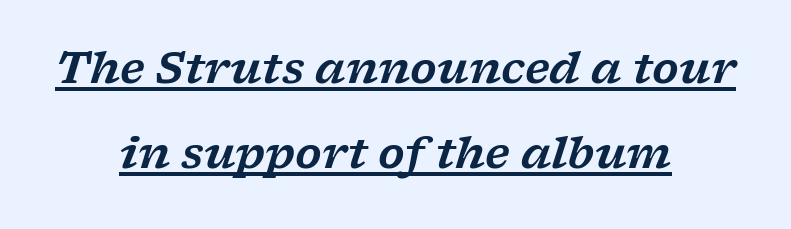
{"serif": "yes", "italic": "yes", "lean": "right", "slant_degrees": 17, "width": "wide", "stroke_contrast": "low", "x_height": "medium", "monospaced": "no", "underline": "yes", "align": "center", "line_spacing": "loose", "line_spacing_ratio": 1.98, "letter_spacing": "normal", "letter_spacing_em": 0.0, "glyph_px": 43}
